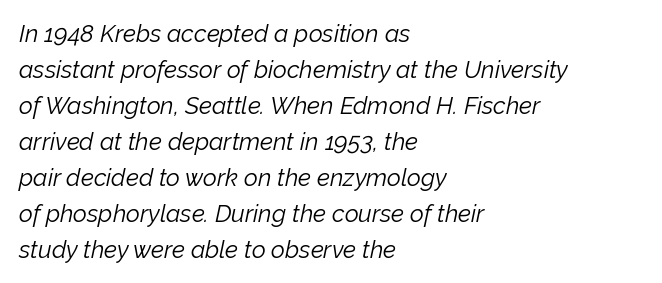
Short note: letters normally spaced. The font sits on the lighter half of the weight spectrum, regular included. Is the block centered? No — it sits flush against the left margin. When letters slant like this, we call the style italic. Lines of text with bare space underneath. The block of text has a typical density, with ordinary space between rows.
